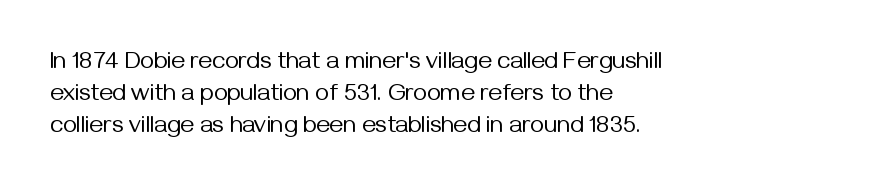
Q: Is the text bold? A: No.
Q: Is the text italic (slanted)? A: No, it is upright.
Q: Is the text underlined? A: No.
Q: How is the paragraph aligned? A: Left-aligned.
Q: Is the spacing between letters normal or unusually wide? A: Normal.
Q: Is the spacing between lines tight, normal or loose? A: Normal.
